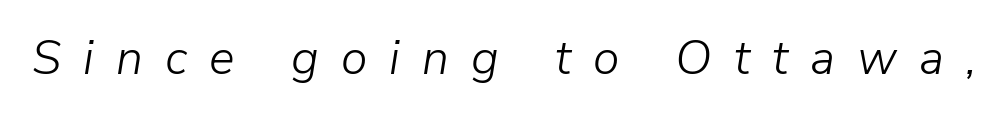
Q: Is the text bold? A: No.
Q: Is the text italic (slanted)? A: Yes, it leans right by about 9 degrees.
Q: Is the text underlined? A: No.
Q: Is the spacing between letters normal or unusually wide? A: Unusually wide.
Q: Width (condensed, normal, or wide)? A: Normal.
Q: Stroke contrast? A: Low.
Q: x-height? A: Medium.
Q: Monospaced? A: No.
